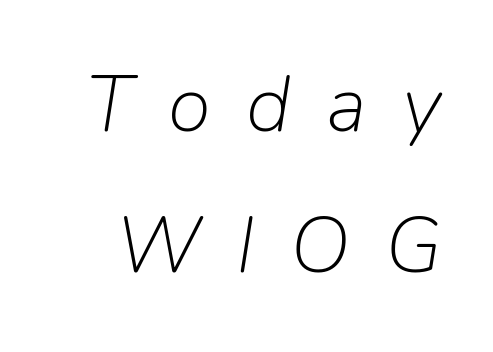
These lines are rendered in a variable-pitch font. Short note: letters widely spaced. This is oblique type, the kind used for emphasis or titles. Honestly, there is no underline to notice here at all. Letters have the restrained weight of plain body copy at most.
